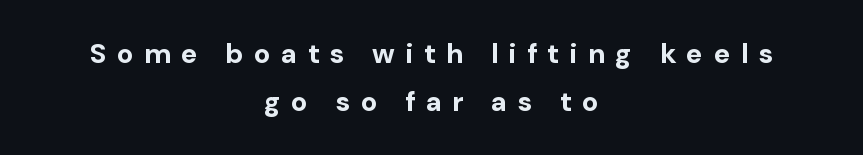
The image shows 28 px bold sans-serif type, upright; set centered, normal line spacing (1.7x), unusually wide letter spacing (+0.38 em), not underlined; low stroke contrast and a medium x-height.
